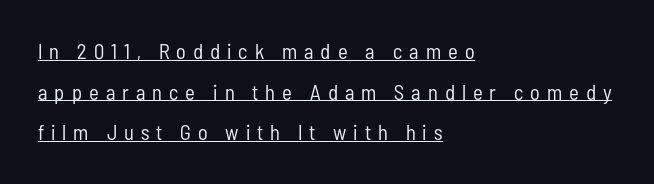
Somebody hit Ctrl+U on this one — the words are underlined. You could fit nearly another row in the gap between these rows. The paragraph shown leans on its left margin. Look at the tracking — it's clearly loosened, letters drifting apart. The font is comparable to plain body text, perhaps lighter. Vertical strokes here are truly vertical.
